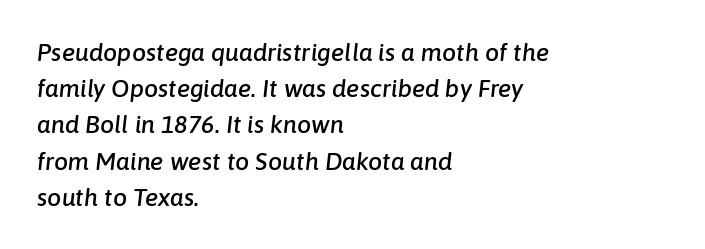
The specimen omits any rule beneath the text block's lines. The rag falls on the right side of this text block. Characters are canted at an angle relative to the baseline's perpendicular. A typesetter would call this leading conventional body-copy spacing.
